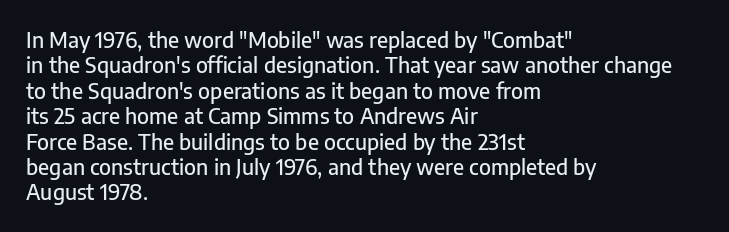
Short and long lines alike share a common starting point at left. Letters rest on an invisible, unmarked baseline. No extra tracking has been applied to these lines. Is there any slant? The stems are plumb.
